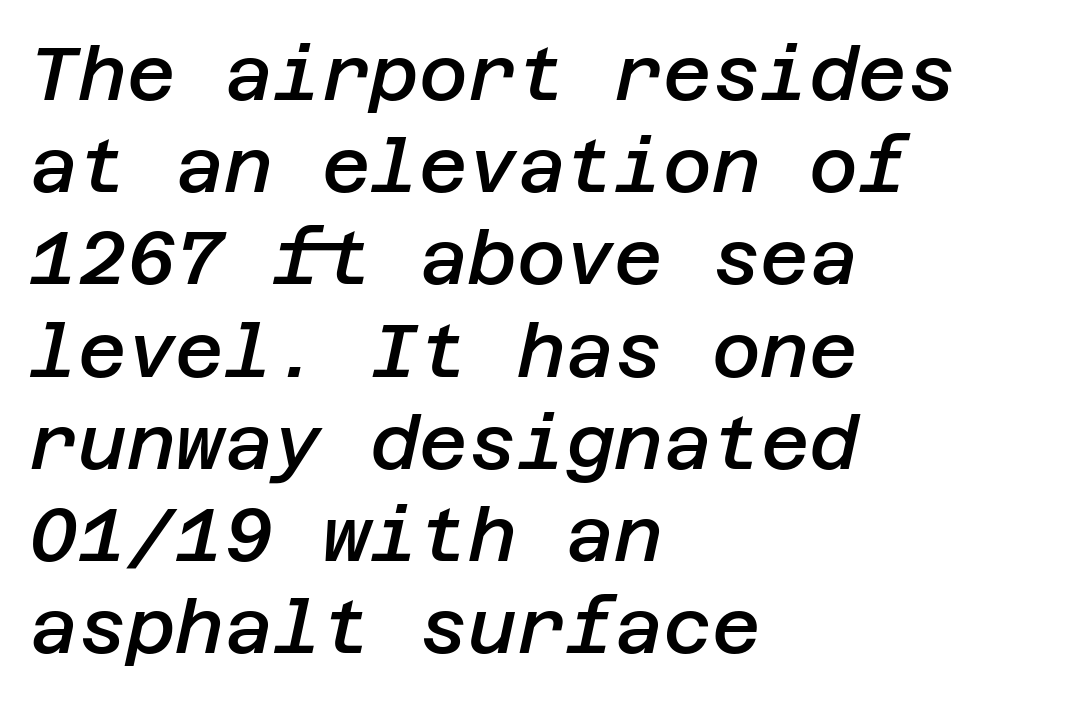
The image shows 75 px semibold type, italic (leaning right); set left-aligned, line spacing 1.23x, normal letter spacing, not underlined; low stroke contrast and a large x-height.
